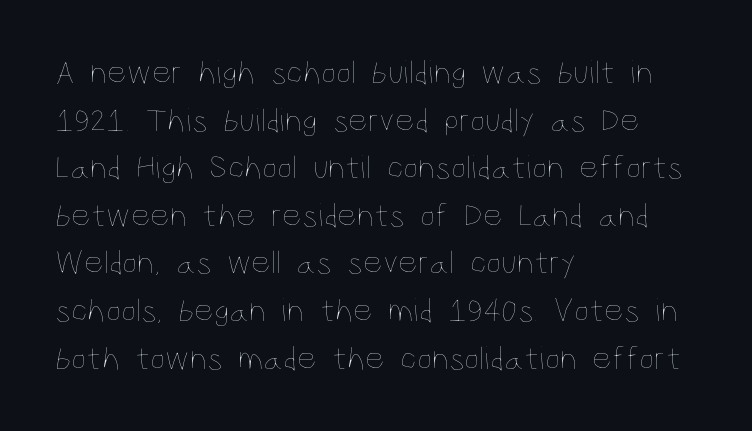
Q: Is the text bold? A: No.
Q: Is the text italic (slanted)? A: No, it is upright.
Q: Is the text underlined? A: No.
Q: How is the paragraph aligned? A: Left-aligned.
Q: Is the spacing between letters normal or unusually wide? A: Normal.
Q: Is the spacing between lines tight, normal or loose? A: Normal.
Q: Width (condensed, normal, or wide)? A: Condensed.
Q: Stroke contrast? A: Low.
Q: x-height? A: Large.
Q: Monospaced? A: No.
